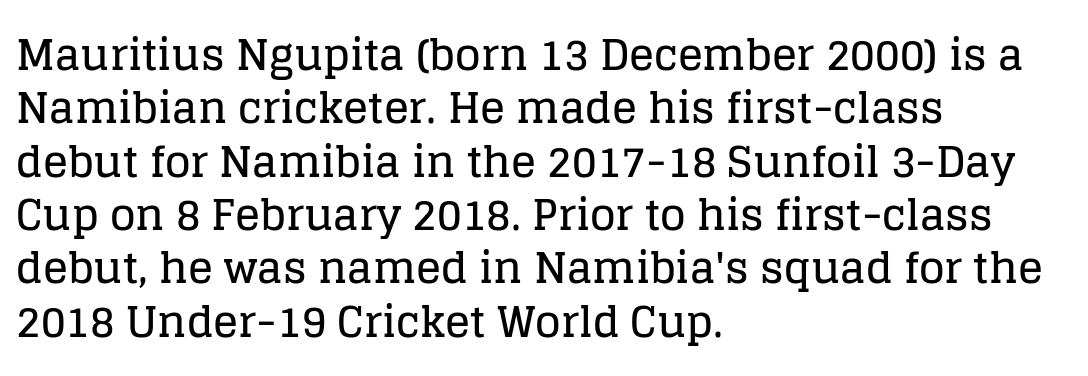
The image shows 42 px serif type, upright; set left-aligned, normal line spacing (1.27x), normal letter spacing, not underlined; low stroke contrast and a large x-height.
